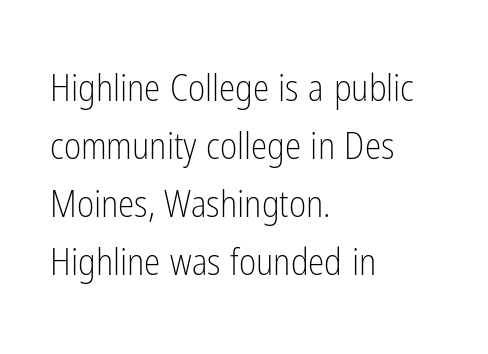
{"serif": "no", "italic": "no", "bold": "no", "weight": "light", "width": "condensed", "stroke_contrast": "low", "x_height": "medium", "monospaced": "no", "underline": "no", "align": "left", "line_spacing": "normal", "line_spacing_ratio": 1.57, "letter_spacing": "normal", "letter_spacing_em": 0.0, "glyph_px": 37}
